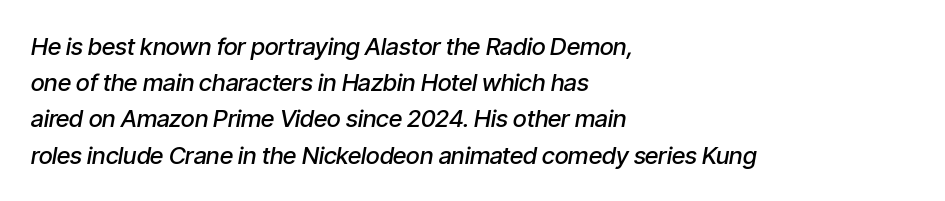
Type without underlining. You can tell it's italic because the verticals aren't actually vertical. Layout note: lines flush left. Notice the strokes are somewhat thickened but not fully heavy: this is a semibold.
